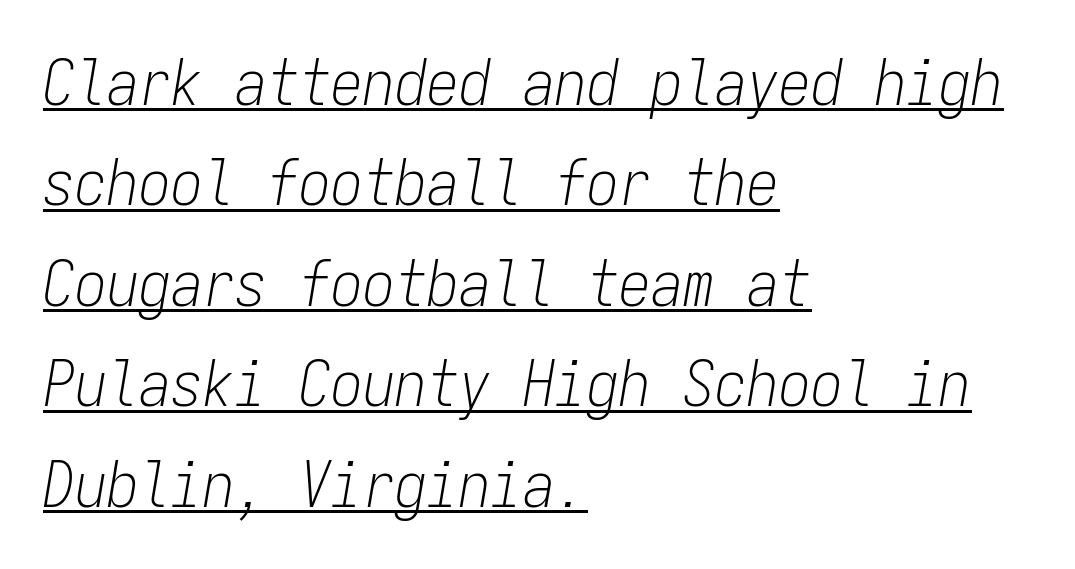
{"italic": "yes", "lean": "right", "slant_degrees": 9, "bold": "no", "weight": "light", "width": "condensed", "stroke_contrast": "low", "x_height": "medium", "monospaced": "yes", "underline": "yes", "align": "left", "line_spacing": "normal", "line_spacing_ratio": 1.57, "letter_spacing": "normal", "letter_spacing_em": 0.0, "glyph_px": 64}
